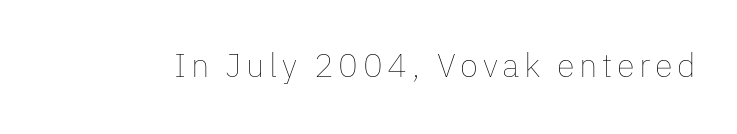
Q: Is the text bold? A: No.
Q: Is the text italic (slanted)? A: No, it is upright.
Q: Is the text underlined? A: No.
Q: Width (condensed, normal, or wide)? A: Normal.
Q: Stroke contrast? A: Low.
Q: x-height? A: Medium.
Q: Monospaced? A: No.
